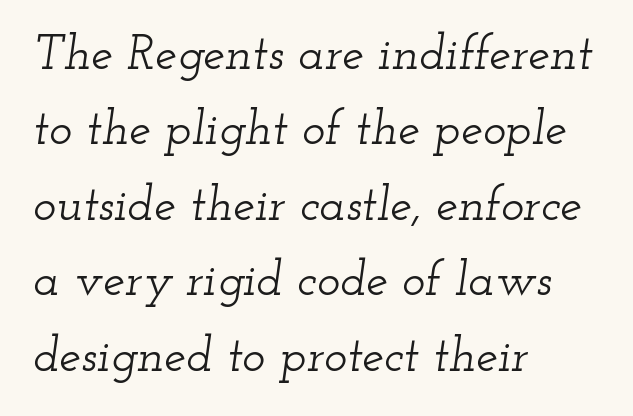
The image shows 49 px wide serif type, italic (leaning right); set left-aligned, normal line spacing (1.54x), normal letter spacing, not underlined; low stroke contrast and a small x-height.
